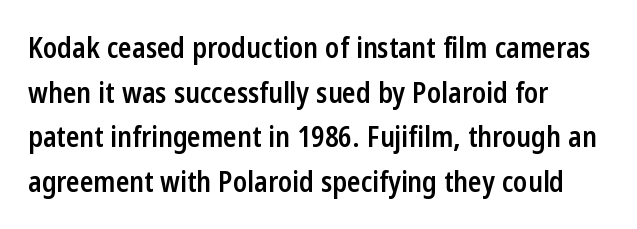
The image shows 28 px semibold, condensed sans-serif type, upright; set left-aligned, normal line spacing (1.59x), normal letter spacing, not underlined; low stroke contrast and a medium x-height.
